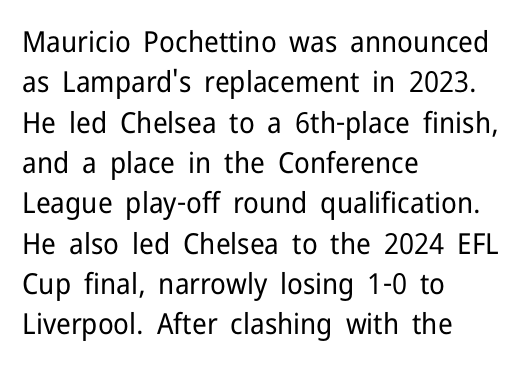
Q: Is the text bold? A: No.
Q: Is the text italic (slanted)? A: No, it is upright.
Q: Is the typeface a serif or a sans-serif typeface? A: Sans-serif.
Q: Is the text underlined? A: No.
Q: How is the paragraph aligned? A: Left-aligned.
Q: Is the spacing between letters normal or unusually wide? A: Normal.
Q: Is the spacing between lines tight, normal or loose? A: Normal.
Q: Width (condensed, normal, or wide)? A: Normal.
Q: Stroke contrast? A: Low.
Q: x-height? A: Medium.
Q: Monospaced? A: No.
